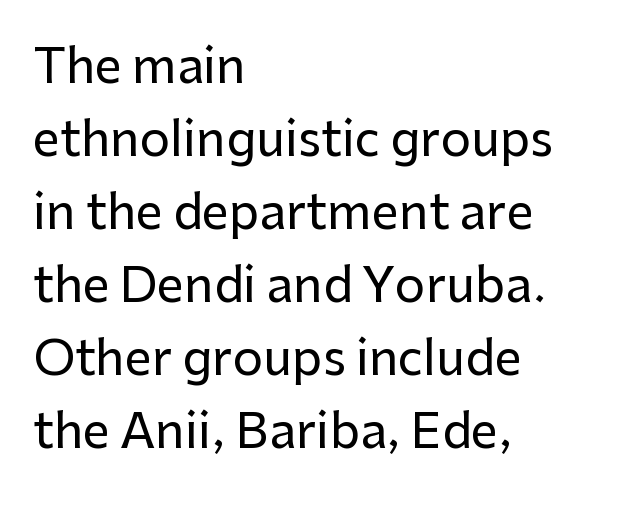
Examine the stroke ends and you'll find no serifs. Descender tails drop into unmarked territory. The letters stand straight up with perfectly vertical stems. Notice how descenders clear the ascenders below comfortably — that's standard leading.
